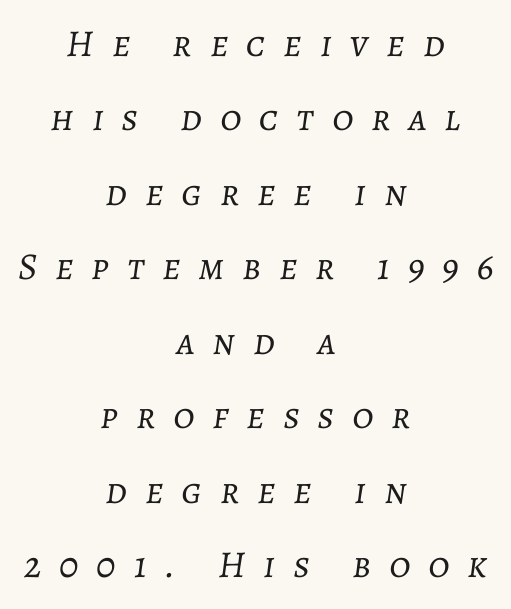
A bare baseline throughout the passage. Casual observation: everything's sitting right in the middle. The characters are drawn with everyday or finer stroke widths. Style check: oblique. The rendering inserts visible extra space after every character.
